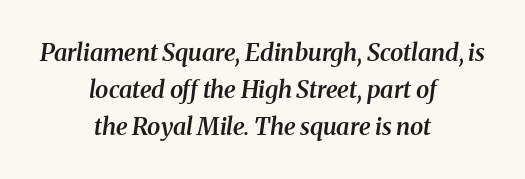
{"italic": "yes", "lean": "right", "slant_degrees": 8, "bold": "semi", "underline": "no", "align": "center", "line_spacing": "normal", "line_spacing_ratio": 1.54, "letter_spacing": "normal", "letter_spacing_em": 0.0, "glyph_px": 24}
